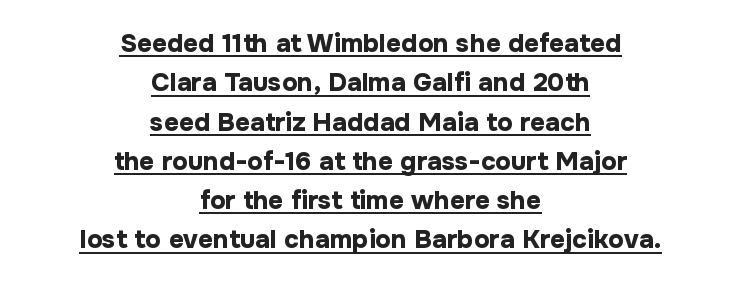
Q: Is the text bold? A: Yes.
Q: Is the text italic (slanted)? A: No, it is upright.
Q: Is the text underlined? A: Yes.
Q: How is the paragraph aligned? A: Centered.
Q: Is the spacing between letters normal or unusually wide? A: Normal.
Q: Is the spacing between lines tight, normal or loose? A: Normal.
